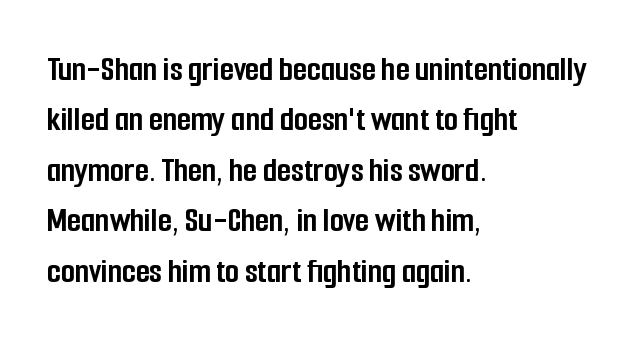
{"serif": "no", "italic": "no", "bold": "yes", "weight": "semibold", "width": "condensed", "stroke_contrast": "low", "x_height": "medium", "monospaced": "no", "underline": "no", "align": "left", "line_spacing": "normal", "line_spacing_ratio": 1.4, "letter_spacing": "normal", "letter_spacing_em": 0.0, "glyph_px": 36}
